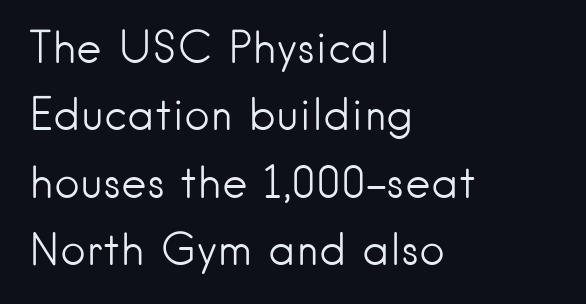
Q: Is the text bold? A: No.
Q: Is the text italic (slanted)? A: No, it is upright.
Q: Is the typeface a serif or a sans-serif typeface? A: Sans-serif.
Q: Is the text underlined? A: No.
Q: How is the paragraph aligned? A: Left-aligned.
Q: Is the spacing between letters normal or unusually wide? A: Normal.
Q: Is the spacing between lines tight, normal or loose? A: Normal.
Q: Width (condensed, normal, or wide)? A: Normal.
Q: Stroke contrast? A: Low.
Q: x-height? A: Small.
Q: Monospaced? A: No.
